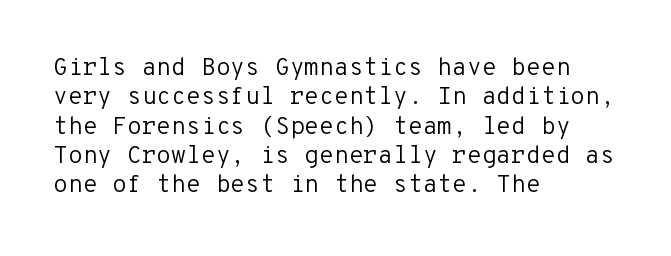
{"italic": "no", "bold": "no", "underline": "no", "align": "left", "line_spacing_ratio": 1.22, "letter_spacing": "normal", "letter_spacing_em": 0.0, "glyph_px": 24}
